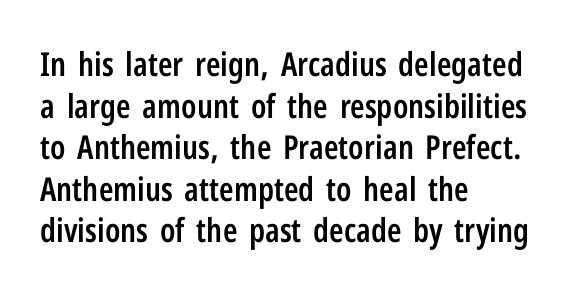
The image shows 33 px semibold, condensed sans-serif type, upright; set left-aligned, normal line spacing (1.26x), normal letter spacing, not underlined; low stroke contrast and a medium x-height.
